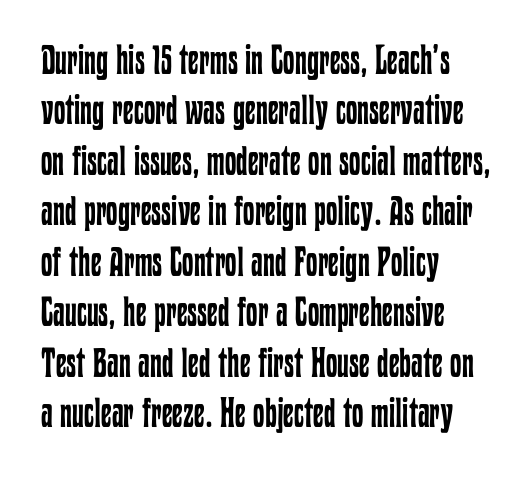
The tracking reads as untouched default to a designer's eye. The passage shown is typed in a proportional face where columns would drift. Where is the straight margin? On the left. A typesetter would mark this as roman, not italic. Stem width sits at or under what a default text font uses.
